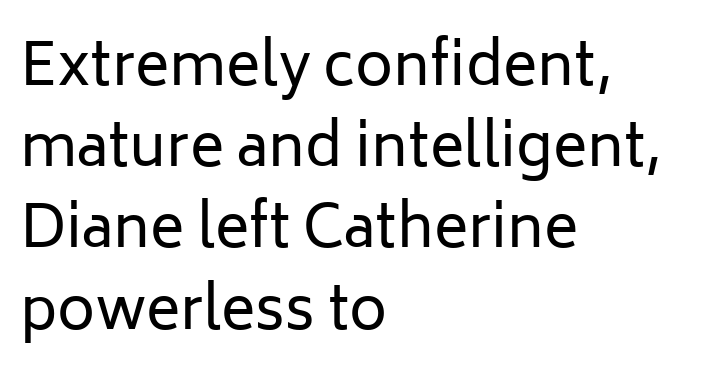
Q: Is the text bold? A: No.
Q: Is the text italic (slanted)? A: No, it is upright.
Q: Is the typeface a serif or a sans-serif typeface? A: Sans-serif.
Q: Is the text underlined? A: No.
Q: How is the paragraph aligned? A: Left-aligned.
Q: Is the spacing between letters normal or unusually wide? A: Normal.
Q: Is the spacing between lines tight, normal or loose? A: Normal.
Q: Width (condensed, normal, or wide)? A: Normal.
Q: Stroke contrast? A: Low.
Q: x-height? A: Medium.
Q: Monospaced? A: No.
